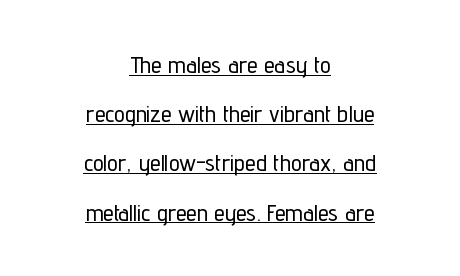
Regarding leading, the lines here are spaced well apart. A typesetter would call this zero additional tracking. Compared with undecorated copy, this sample adds a rule below the words. Every character sits straight up, as roman type does. Reading down the block, each line starts at a different indent, mirrored at its end.
